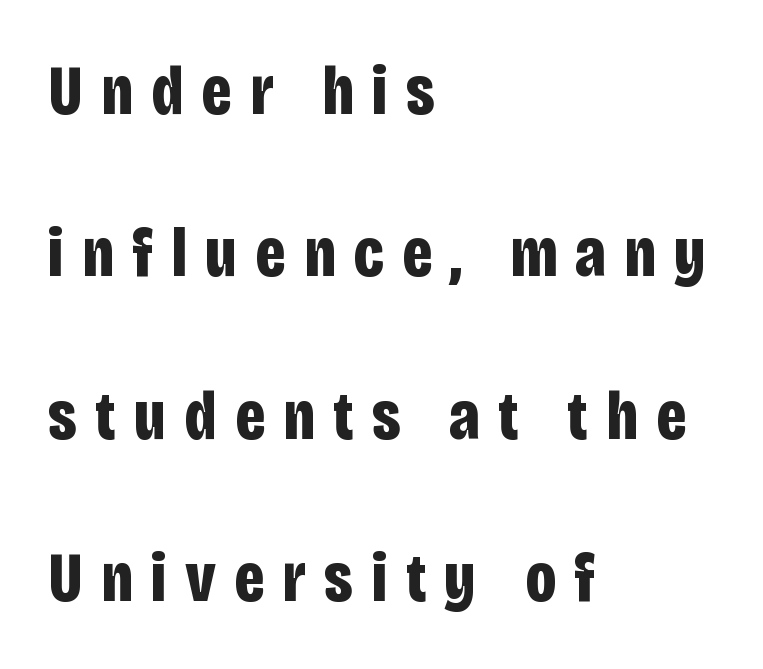
This sample is left-justified, so line endings fall wherever the words run out. Unmarked baselines from the first word to the last. Note: no serifs on the glyphs. Here the designer chose a conventional face with non-uniform glyph widths. Italic: no, the glyphs are upright roman. The letterforms stand isolated, each surrounded by extra space.
